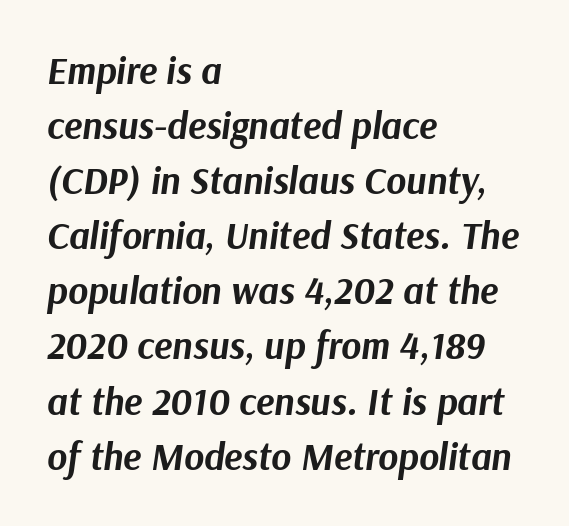
The image shows 38 px bold type, italic (leaning right); set left-aligned, normal line spacing (1.45x), normal letter spacing, not underlined; medium stroke contrast and a medium x-height.
